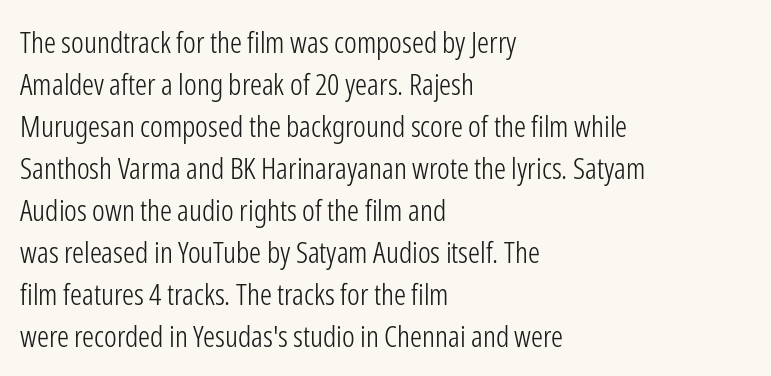
{"serif": "no", "italic": "no", "bold": "no", "weight": "light", "width": "condensed", "stroke_contrast": "low", "x_height": "medium", "monospaced": "no", "underline": "no", "align": "left", "line_spacing": "normal", "line_spacing_ratio": 1.4, "letter_spacing": "normal", "letter_spacing_em": 0.0, "glyph_px": 30}
